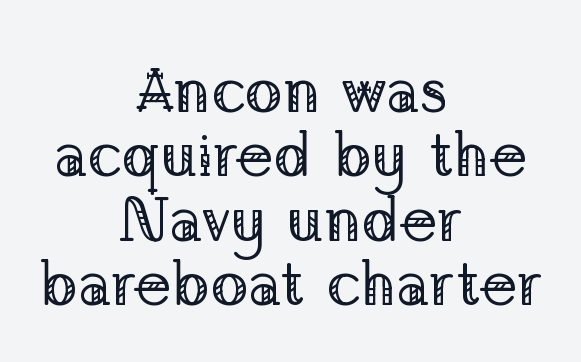
Q: Is the text bold? A: No.
Q: Is the text italic (slanted)? A: No, it is upright.
Q: Is the typeface a serif or a sans-serif typeface? A: Serif.
Q: Is the text underlined? A: No.
Q: How is the paragraph aligned? A: Centered.
Q: Is the spacing between letters normal or unusually wide? A: Normal.
Q: Is the spacing between lines tight, normal or loose? A: Tight.
Q: Width (condensed, normal, or wide)? A: Normal.
Q: Stroke contrast? A: Low.
Q: x-height? A: Medium.
Q: Monospaced? A: No.
